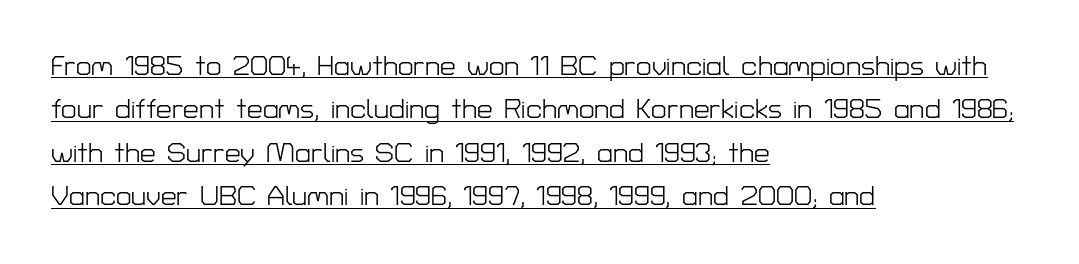
Q: Is the text bold? A: No.
Q: Is the text italic (slanted)? A: No, it is upright.
Q: Is the typeface a serif or a sans-serif typeface? A: Sans-serif.
Q: Is the text underlined? A: Yes.
Q: How is the paragraph aligned? A: Left-aligned.
Q: Is the spacing between letters normal or unusually wide? A: Normal.
Q: Is the spacing between lines tight, normal or loose? A: Normal.
Q: Width (condensed, normal, or wide)? A: Normal.
Q: Stroke contrast? A: Low.
Q: x-height? A: Medium.
Q: Monospaced? A: No.
